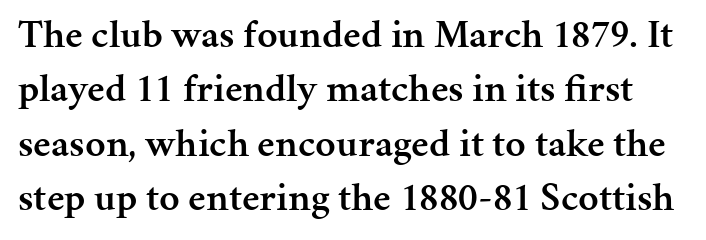
Check the space under the baseline: it is left empty. Summary of vertical rhythm: regular, with standard interline spacing. Spacing verdict: proportional, widths tailored to each character. Firm but not heavy-handed strokes: this text is semibold.
